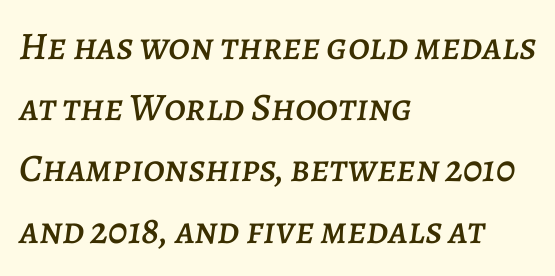
{"italic": "yes", "lean": "right", "slant_degrees": 7, "width": "normal", "stroke_contrast": "low", "x_height": "large", "monospaced": "no", "underline": "no", "align": "left", "line_spacing": "normal", "line_spacing_ratio": 1.57, "letter_spacing": "normal", "letter_spacing_em": 0.0, "glyph_px": 39}
